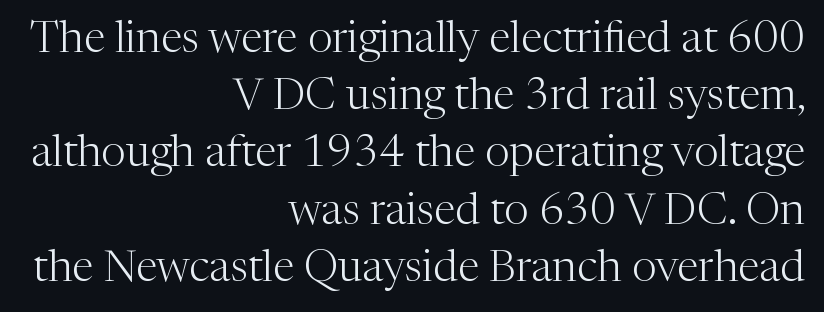
The image shows 44 px light serif type, upright; set right-aligned, normal line spacing (1.3x), normal letter spacing, not underlined; medium stroke contrast and a medium x-height.
